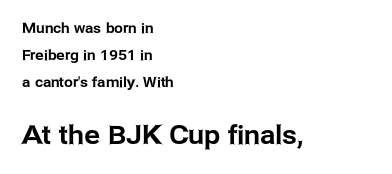
The specimen reads as upright at a glance. Letter spacing: default. Does the copy run flush right? No — it runs flush left. Regarding leading, the lines here are spaced well apart.
